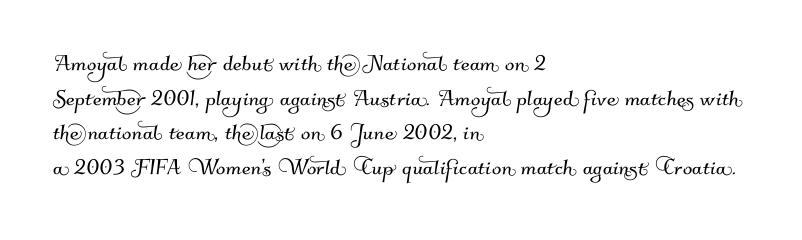
The image shows 28 px sans-serif type; set left-aligned, line spacing 1.24x, normal letter spacing, not underlined; medium stroke contrast and a small x-height.
